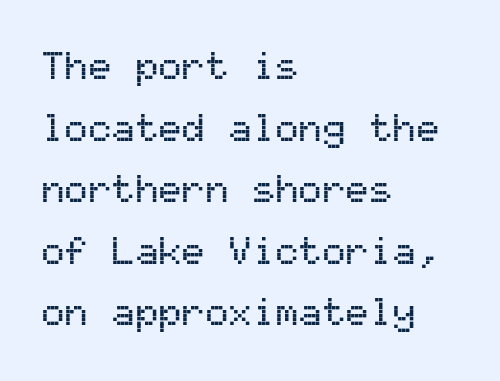
The image shows 39 px sans-serif type, upright, monospaced; set left-aligned, normal line spacing (1.58x), normal letter spacing, not underlined; medium stroke contrast and a medium x-height.
